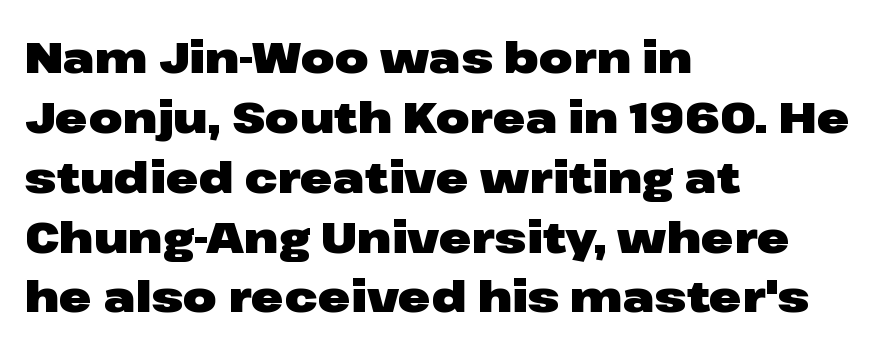
The image shows 44 px heavy, wide sans-serif type, upright; set left-aligned, normal line spacing (1.36x), normal letter spacing, not underlined; low stroke contrast and a medium x-height.
